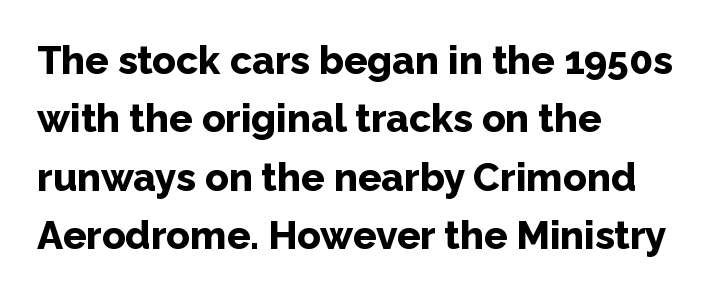
{"serif": "no", "italic": "no", "bold": "yes", "weight": "bold", "width": "normal", "stroke_contrast": "low", "x_height": "medium", "monospaced": "no", "underline": "no", "align": "left", "line_spacing": "normal", "line_spacing_ratio": 1.5, "letter_spacing": "normal", "letter_spacing_em": 0.0, "glyph_px": 39}
